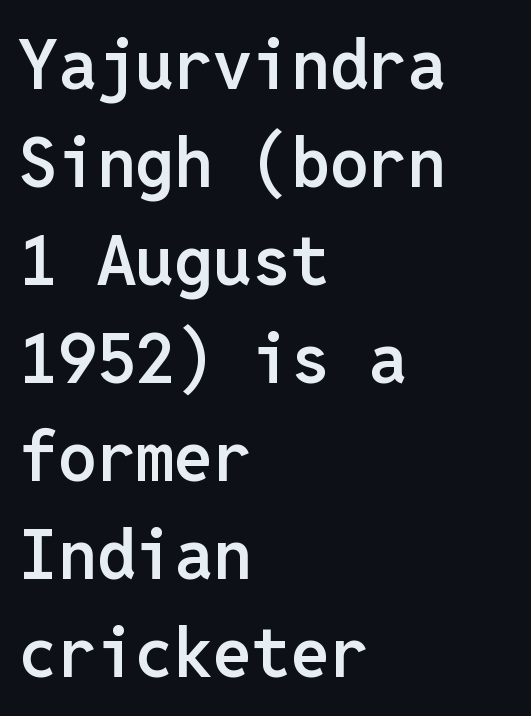
The image shows 69 px semibold sans-serif type, upright, monospaced; set left-aligned, normal line spacing (1.42x), normal letter spacing, not underlined; low stroke contrast and a medium x-height.
